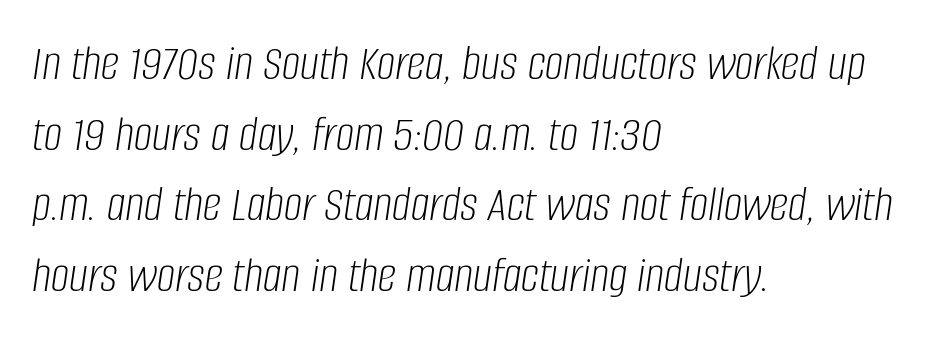
Q: Is the text bold? A: No.
Q: Is the text italic (slanted)? A: Yes, it leans right by about 8 degrees.
Q: Is the text underlined? A: No.
Q: How is the paragraph aligned? A: Left-aligned.
Q: Is the spacing between letters normal or unusually wide? A: Normal.
Q: Is the spacing between lines tight, normal or loose? A: Normal.
Q: Width (condensed, normal, or wide)? A: Condensed.
Q: Stroke contrast? A: Low.
Q: x-height? A: Large.
Q: Monospaced? A: No.
